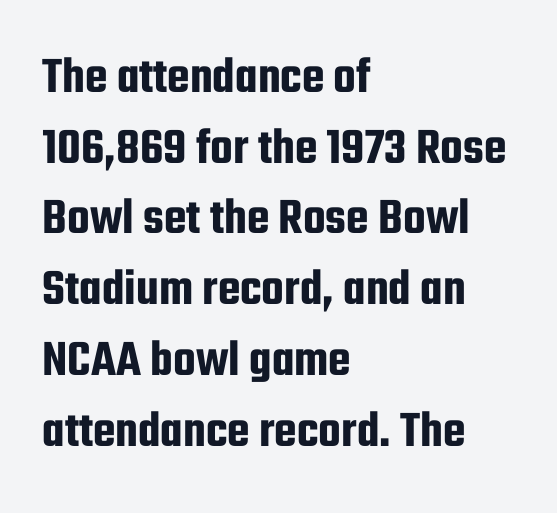
The leading is moderate, giving the passage an even texture. The passage shown is not underscored anywhere. Does the copy run flush right? No — it runs flush left. Proportional: the letters do not fall into vertical columns. Look at the tracking — it's just the regular setting, nothing added. The font's upright variant was chosen for this text.
